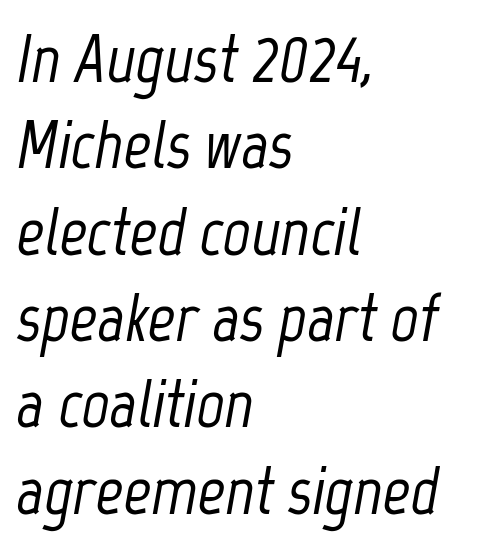
Q: Is the text italic (slanted)? A: Yes, it leans right by about 12 degrees.
Q: Is the text underlined? A: No.
Q: How is the paragraph aligned? A: Left-aligned.
Q: Is the spacing between letters normal or unusually wide? A: Normal.
Q: Is the spacing between lines tight, normal or loose? A: Normal.
Q: Width (condensed, normal, or wide)? A: Condensed.
Q: Stroke contrast? A: Low.
Q: x-height? A: Medium.
Q: Monospaced? A: No.
